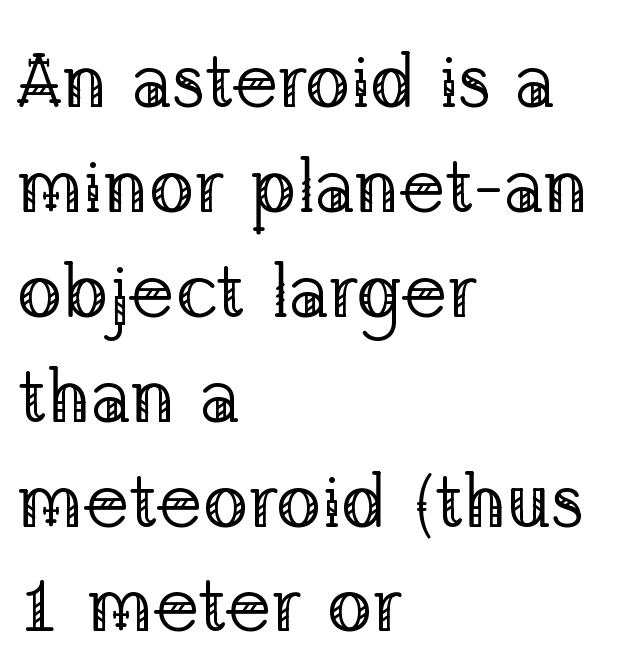
Q: Is the text bold? A: No.
Q: Is the text italic (slanted)? A: No, it is upright.
Q: Is the typeface a serif or a sans-serif typeface? A: Serif.
Q: Is the text underlined? A: No.
Q: How is the paragraph aligned? A: Left-aligned.
Q: Is the spacing between letters normal or unusually wide? A: Normal.
Q: Is the spacing between lines tight, normal or loose? A: Normal.
Q: Width (condensed, normal, or wide)? A: Normal.
Q: Stroke contrast? A: Low.
Q: x-height? A: Medium.
Q: Monospaced? A: No.
